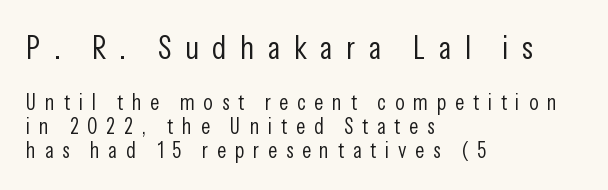
The image shows 33 px light, condensed sans-serif type, upright; set left-aligned, tight line spacing (1.08x), unusually wide letter spacing (+0.4 em), not underlined; the first (top) block is 1.5x larger; low stroke contrast and a medium x-height.
